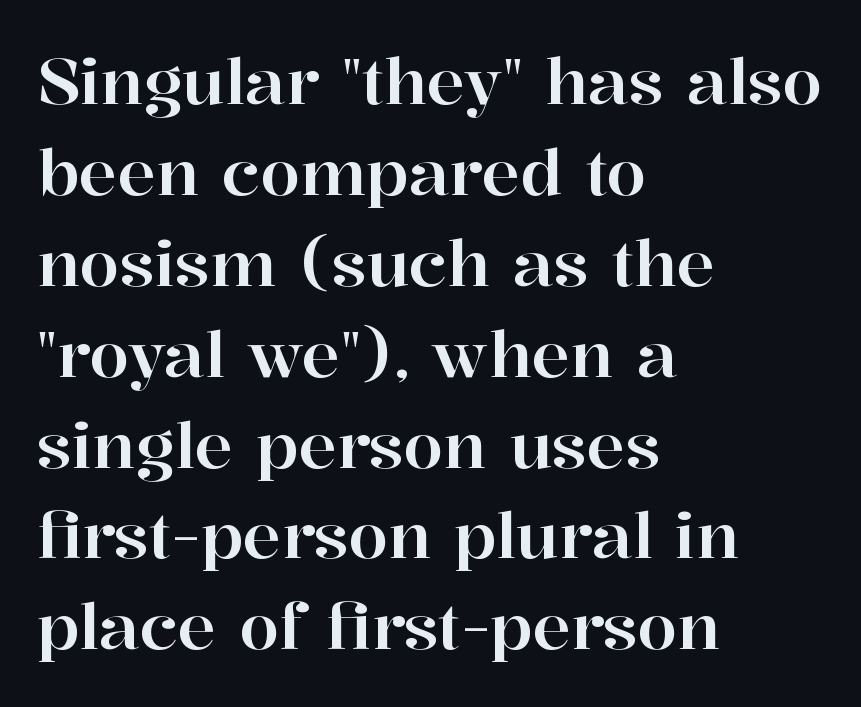
Q: Is the text italic (slanted)? A: No, it is upright.
Q: Is the typeface a serif or a sans-serif typeface? A: Serif.
Q: Is the text underlined? A: No.
Q: How is the paragraph aligned? A: Left-aligned.
Q: Is the spacing between letters normal or unusually wide? A: Normal.
Q: Is the spacing between lines tight, normal or loose? A: Normal.
Q: Width (condensed, normal, or wide)? A: Normal.
Q: Stroke contrast? A: High.
Q: x-height? A: Medium.
Q: Monospaced? A: No.
